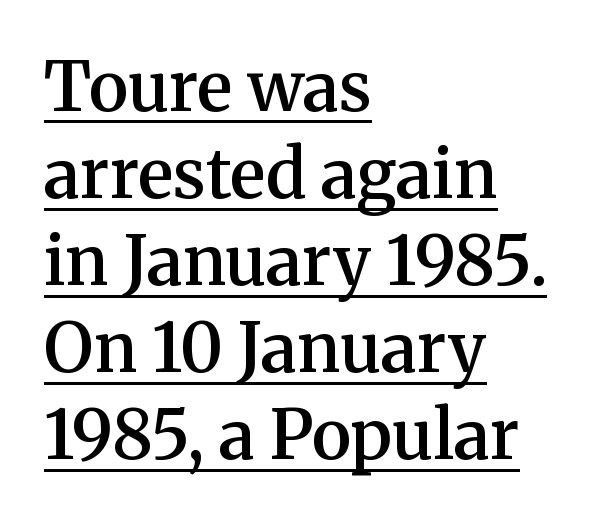
The designer left line spacing at the default. Regarding serifs, this sample has them. The face used here is proportionally spaced, like ordinary book or web type. These lines carry some extra weight — a demibold, not a full bold.
